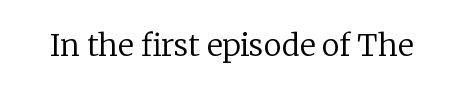
{"serif": "yes", "italic": "no", "bold": "no", "weight": "regular", "width": "normal", "stroke_contrast": "low", "x_height": "medium", "monospaced": "no", "underline": "no", "letter_spacing": "normal", "letter_spacing_em": 0.0, "glyph_px": 30}
